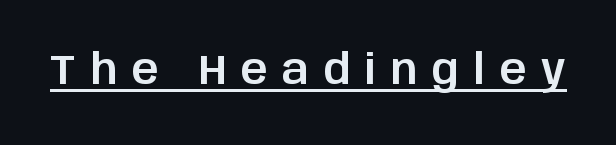
The image shows 42 px sans-serif type, upright; set unusually wide letter spacing (+0.35 em), underlined; low stroke contrast and a large x-height.
